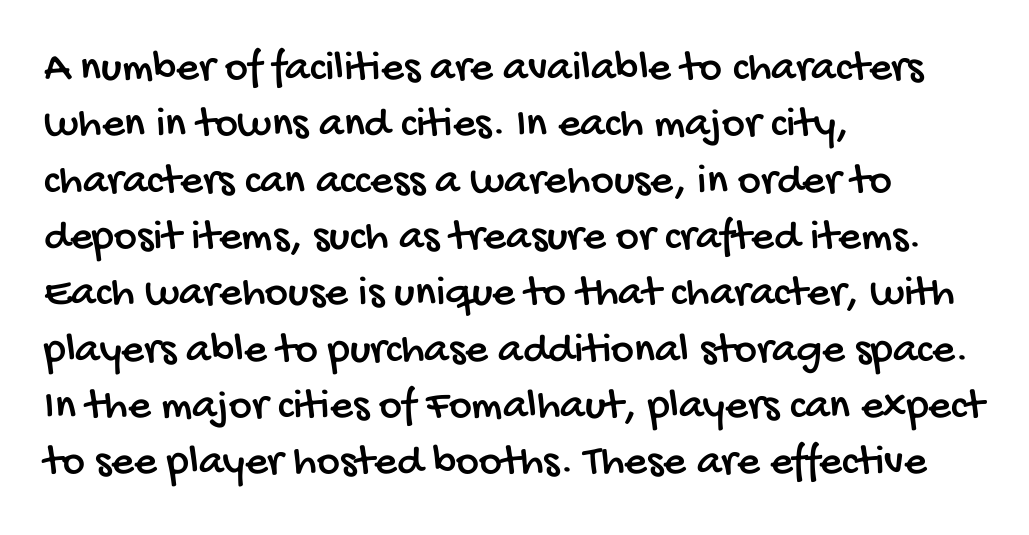
The image shows 44 px condensed sans-serif type; set left-aligned, normal line spacing (1.28x), normal letter spacing, not underlined; low stroke contrast and a large x-height.
